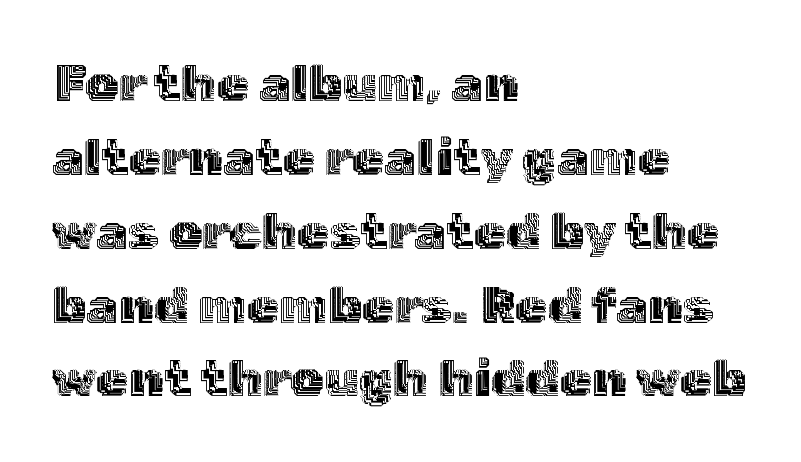
{"italic": "no", "width": "normal", "x_height": "medium", "monospaced": "no", "underline": "no", "align": "left", "line_spacing": "normal", "line_spacing_ratio": 1.42, "letter_spacing": "normal", "letter_spacing_em": 0.0, "glyph_px": 52}
